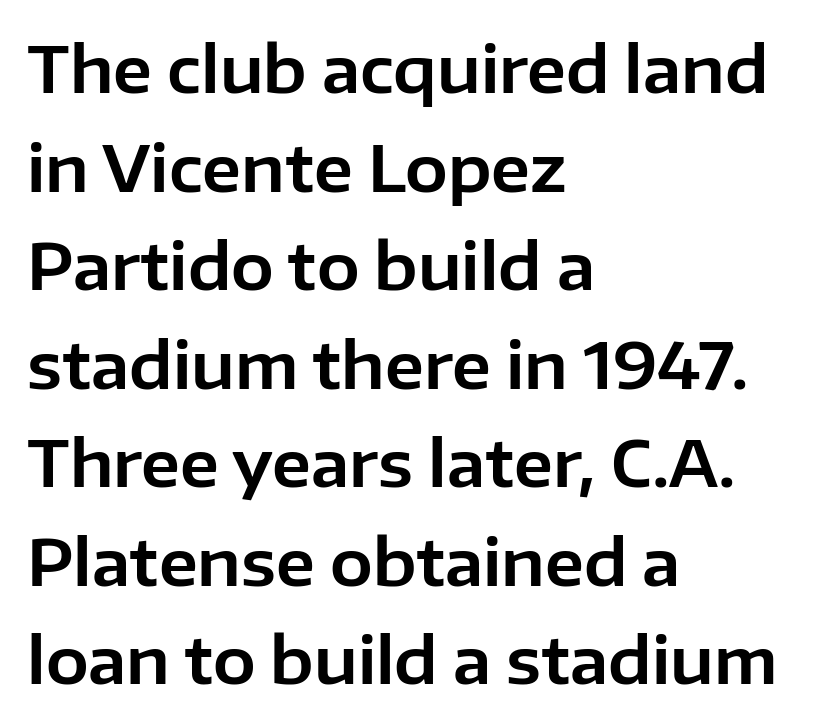
{"serif": "no", "italic": "no", "width": "normal", "stroke_contrast": "low", "x_height": "medium", "monospaced": "no", "underline": "no", "align": "left", "line_spacing": "normal", "line_spacing_ratio": 1.54, "letter_spacing": "normal", "letter_spacing_em": 0.0, "glyph_px": 64}
